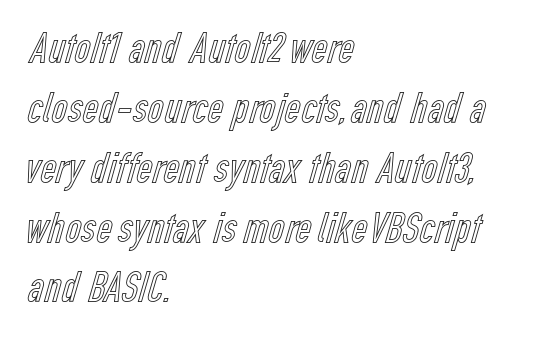
This sample has the flowing, uneven cadence of proportional lettering. Is there much room between lines? A standard amount, neither cramped nor airy. There is no visible air inserted between adjacent glyphs. Every row of glyphs begins at an identical x-position on the left. Underlining? Definitely not there.
